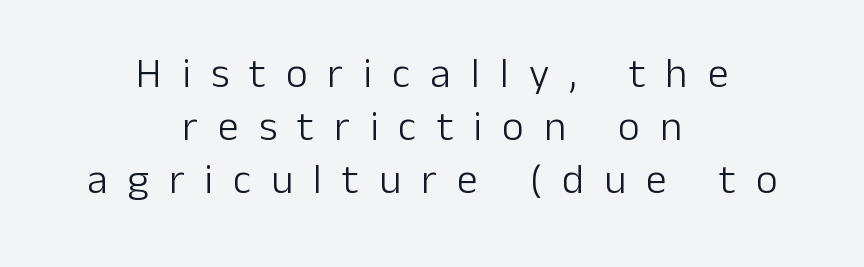
{"serif": "no", "italic": "no", "bold": "no", "weight": "light", "width": "normal", "stroke_contrast": "low", "x_height": "medium", "monospaced": "no", "underline": "no", "align": "center", "line_spacing": "normal", "line_spacing_ratio": 1.26, "letter_spacing": "wide", "letter_spacing_em": 0.48, "glyph_px": 42}
